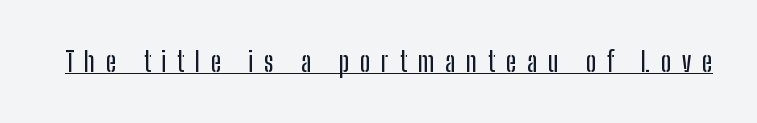
The face used here is rendered with a markedly widened letterfit. The typesetter has applied underlining to the passage shown. Ascenders rise straight up at ninety degrees.
